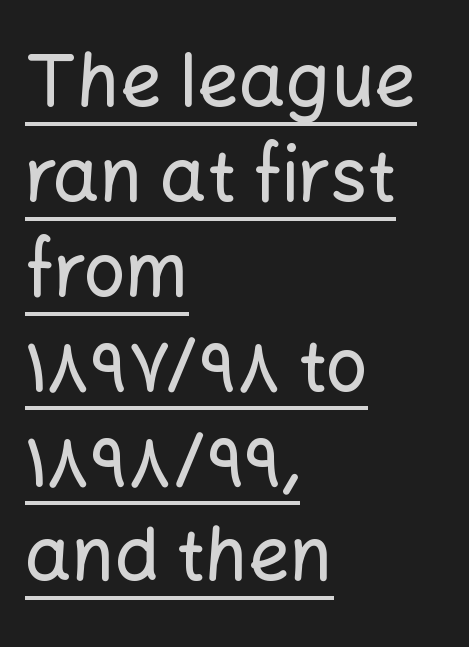
Q: Is the text italic (slanted)? A: No, it is upright.
Q: Is the typeface a serif or a sans-serif typeface? A: Sans-serif.
Q: Is the text underlined? A: Yes.
Q: How is the paragraph aligned? A: Left-aligned.
Q: Is the spacing between letters normal or unusually wide? A: Normal.
Q: Is the spacing between lines tight, normal or loose? A: Normal.
Q: Width (condensed, normal, or wide)? A: Normal.
Q: Stroke contrast? A: Low.
Q: x-height? A: Medium.
Q: Monospaced? A: No.
